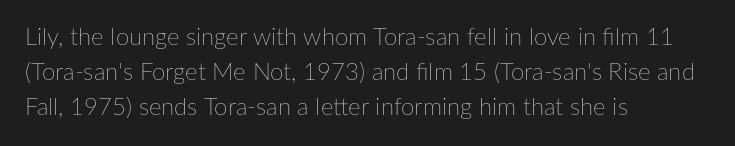
Q: Is the text bold? A: No.
Q: Is the text italic (slanted)? A: No, it is upright.
Q: Is the text underlined? A: No.
Q: How is the paragraph aligned? A: Left-aligned.
Q: Is the spacing between letters normal or unusually wide? A: Normal.
Q: Is the spacing between lines tight, normal or loose? A: Normal.
